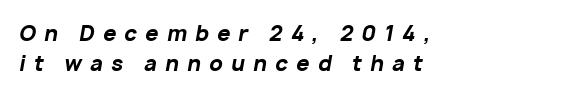
The image shows 21 px bold type, italic (leaning right); set left-aligned, normal line spacing (1.43x), unusually wide letter spacing (+0.39 em), not underlined.
